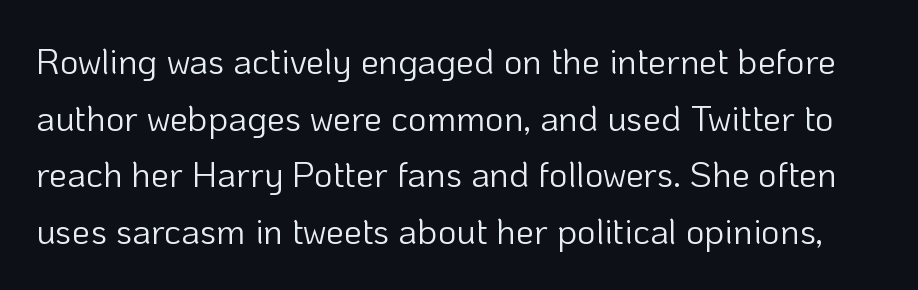
Q: Is the text bold? A: No.
Q: Is the text italic (slanted)? A: No, it is upright.
Q: Is the typeface a serif or a sans-serif typeface? A: Sans-serif.
Q: Is the text underlined? A: No.
Q: Is the spacing between letters normal or unusually wide? A: Normal.
Q: Is the spacing between lines tight, normal or loose? A: Normal.
Q: Width (condensed, normal, or wide)? A: Normal.
Q: Stroke contrast? A: Low.
Q: x-height? A: Medium.
Q: Monospaced? A: No.
